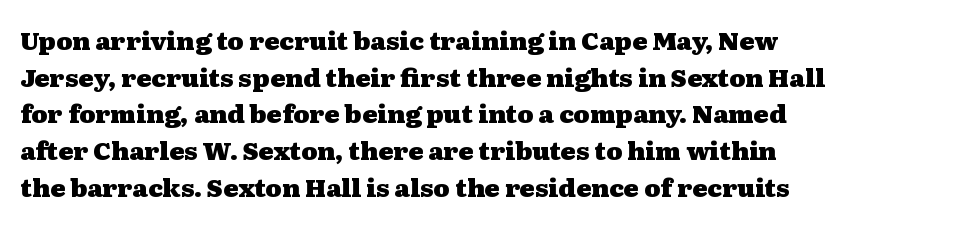
The image shows 25 px bold type, upright; set left-aligned, normal line spacing (1.47x), normal letter spacing, not underlined.
